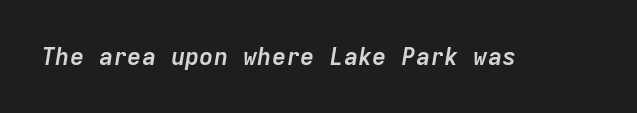
The image shows 24 px bold type, italic (leaning right); set normal letter spacing, not underlined.
